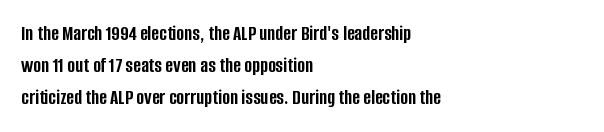
{"italic": "no", "bold": "yes", "underline": "no", "align": "left", "line_spacing": "normal", "line_spacing_ratio": 1.52, "letter_spacing": "normal", "letter_spacing_em": 0.0, "glyph_px": 21}
